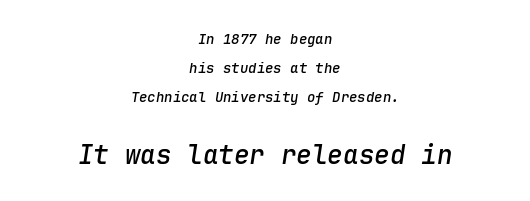
The words here are not underlined. In CSS terms this would be text-align: center. In terms of posture, this sample is oblique. If you squint, the bottom block still reads clearly — it's the larger of the two. The line texture is even and compact thanks to regular tracking. Compared with an ordinary text face, these strokes are moderately heavier — a semibold.
